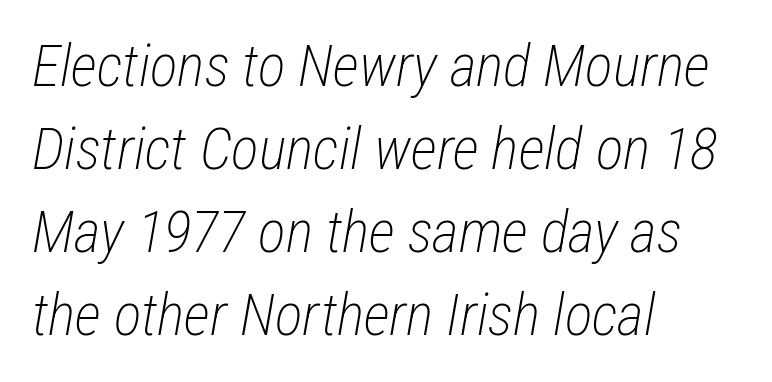
{"italic": "yes", "lean": "right", "slant_degrees": 12, "bold": "no", "weight": "light", "width": "condensed", "stroke_contrast": "low", "x_height": "medium", "monospaced": "no", "underline": "no", "align": "left", "line_spacing": "normal", "line_spacing_ratio": 1.43, "letter_spacing": "normal", "letter_spacing_em": 0.0, "glyph_px": 58}
